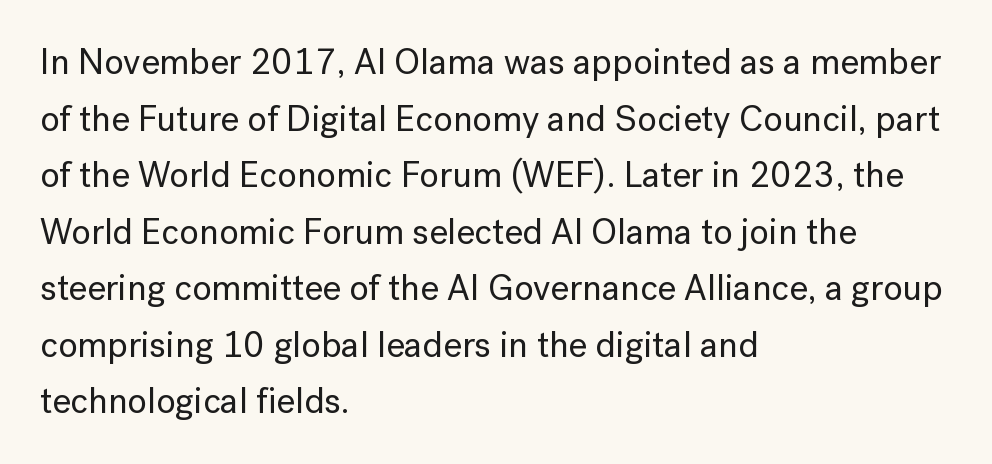
{"serif": "no", "italic": "no", "width": "normal", "stroke_contrast": "low", "x_height": "medium", "monospaced": "no", "underline": "no", "align": "left", "line_spacing": "normal", "line_spacing_ratio": 1.57, "letter_spacing": "normal", "letter_spacing_em": 0.0, "glyph_px": 36}
